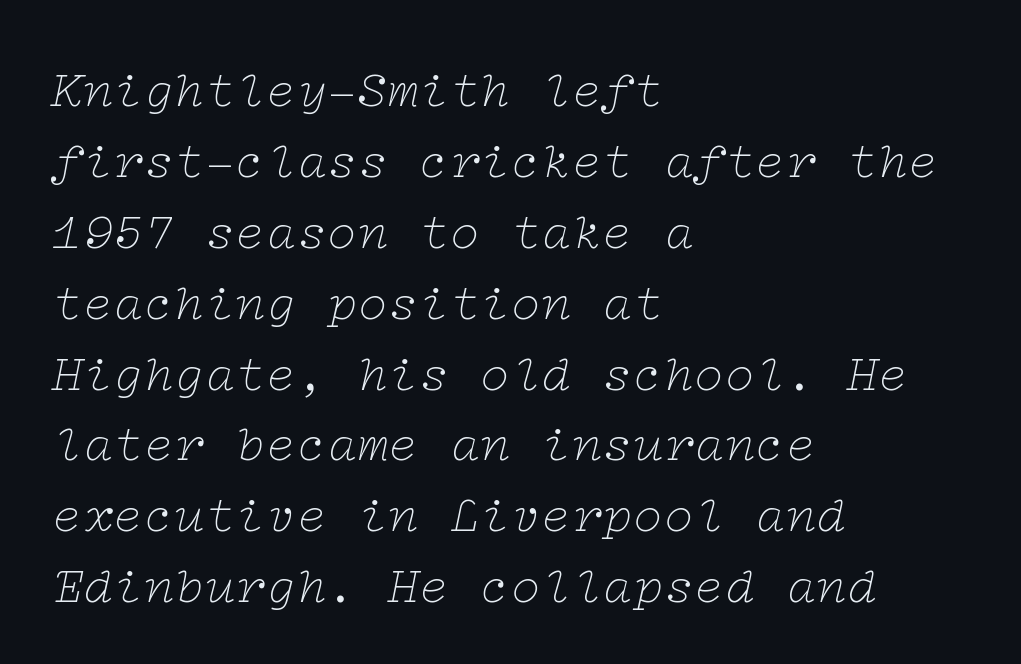
{"serif": "yes", "italic": "yes", "lean": "right", "slant_degrees": 12, "bold": "no", "weight": "thin", "width": "wide", "stroke_contrast": "low", "x_height": "medium", "underline": "no", "align": "left", "line_spacing": "normal", "line_spacing_ratio": 1.39, "letter_spacing": "normal", "letter_spacing_em": 0.0, "glyph_px": 51}
